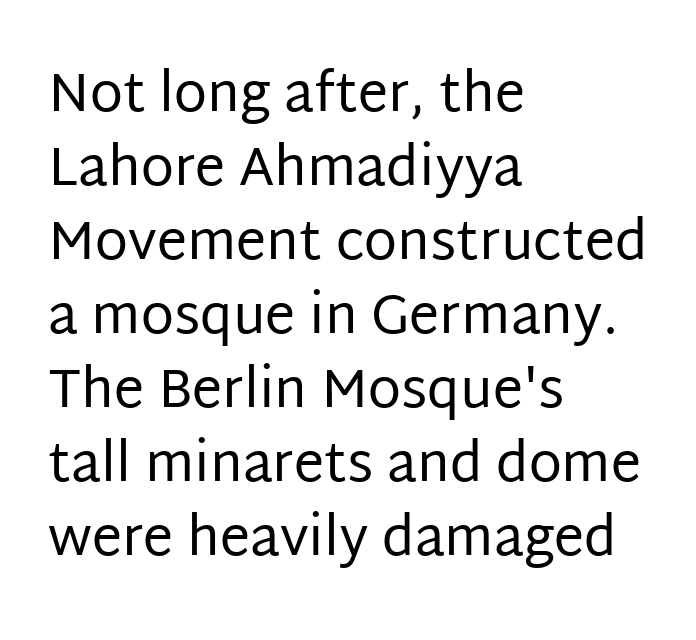
Q: Is the text bold? A: No.
Q: Is the text italic (slanted)? A: No, it is upright.
Q: Is the typeface a serif or a sans-serif typeface? A: Sans-serif.
Q: Is the text underlined? A: No.
Q: How is the paragraph aligned? A: Left-aligned.
Q: Is the spacing between letters normal or unusually wide? A: Normal.
Q: Is the spacing between lines tight, normal or loose? A: Normal.
Q: Width (condensed, normal, or wide)? A: Normal.
Q: Stroke contrast? A: Low.
Q: x-height? A: Large.
Q: Monospaced? A: No.
